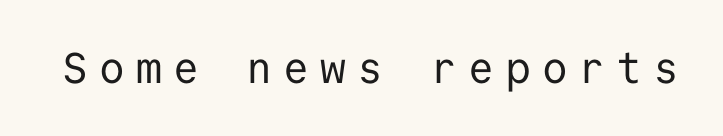
{"serif": "no", "italic": "no", "bold": "no", "weight": "regular", "width": "normal", "stroke_contrast": "low", "x_height": "medium", "monospaced": "yes", "underline": "no", "letter_spacing": "wide", "letter_spacing_em": 0.26, "glyph_px": 43}
